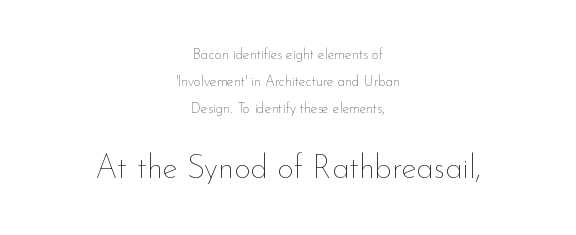
The image shows 32 px thin type, upright; set centered, loose line spacing (1.92x), normal letter spacing, not underlined; the second (bottom) block is 2.29x larger; low stroke contrast and a small x-height.
